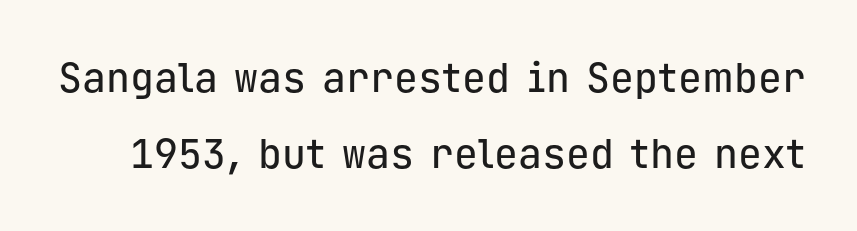
The image shows 40 px sans-serif type, upright, monospaced; set loose line spacing (1.9x), normal letter spacing, not underlined; low stroke contrast and a medium x-height.
